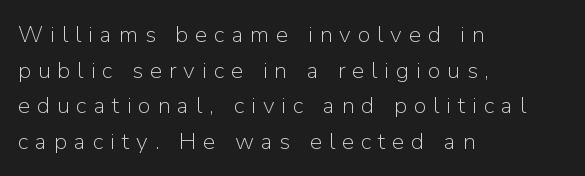
{"italic": "no", "bold": "no", "underline": "no", "align": "left", "line_spacing": "normal", "line_spacing_ratio": 1.55, "letter_spacing": "wide", "letter_spacing_em": 0.3, "glyph_px": 23}
